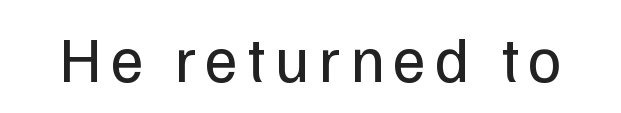
Here the designer chose a conventional face with non-uniform glyph widths. Ordinary non-slanted type is in use. Bare-footed words on every line. No feet cap the strokes, marking this as sans-serif type. On a weight scale, this lands at 450 or below.
